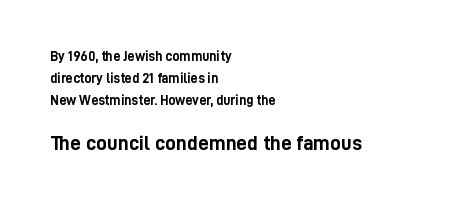
Type without underlining. Normally led — the rows are evenly, conventionally spaced. The compositor pushed each line to the left boundary. Caption: bold face, heavy strokes.
